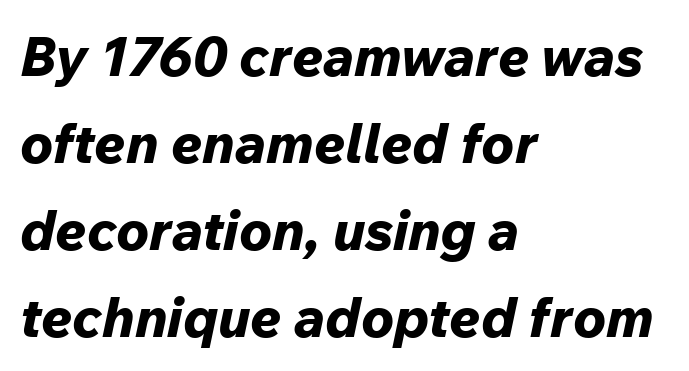
These lines were composed using italics. Notice how the passage keeps a crisp vertical edge on the left only. Just letters on the line, the space beneath them empty. The passage shown has conventional tracking throughout. The designer left line spacing at the default. The glyphs have the mass of a bold cut.
